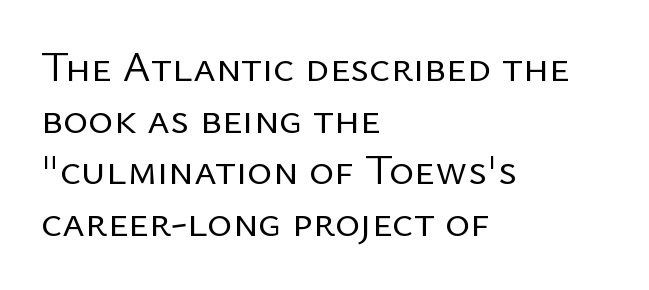
{"serif": "no", "italic": "no", "bold": "no", "weight": "regular", "width": "normal", "stroke_contrast": "low", "x_height": "medium", "monospaced": "no", "underline": "no", "align": "left", "line_spacing_ratio": 1.2, "letter_spacing": "normal", "letter_spacing_em": 0.0, "glyph_px": 43}
